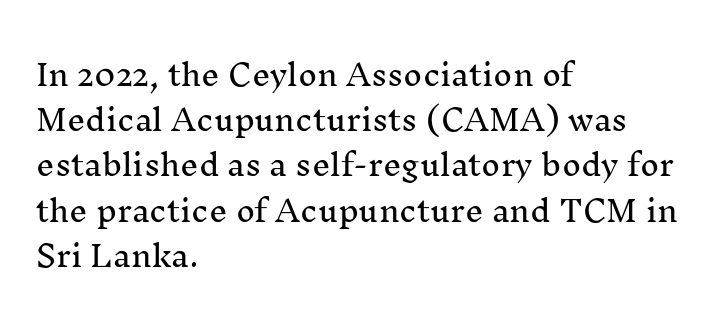
The image shows 29 px serif type, upright; set left-aligned, normal line spacing (1.56x), normal letter spacing, not underlined; medium stroke contrast and a medium x-height.
